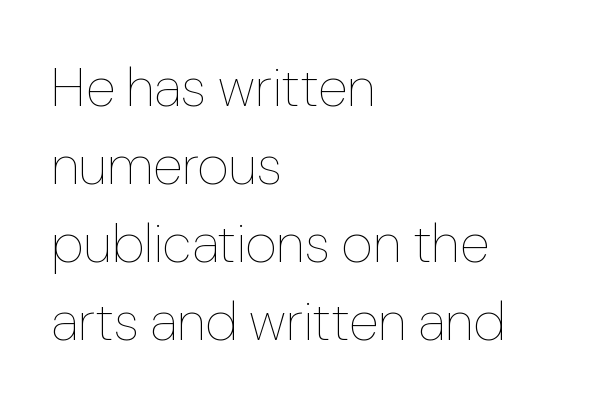
{"italic": "no", "bold": "no", "weight": "thin", "width": "normal", "stroke_contrast": "low", "x_height": "medium", "monospaced": "no", "underline": "no", "align": "left", "line_spacing": "normal", "line_spacing_ratio": 1.42, "letter_spacing": "normal", "letter_spacing_em": 0.0, "glyph_px": 55}
